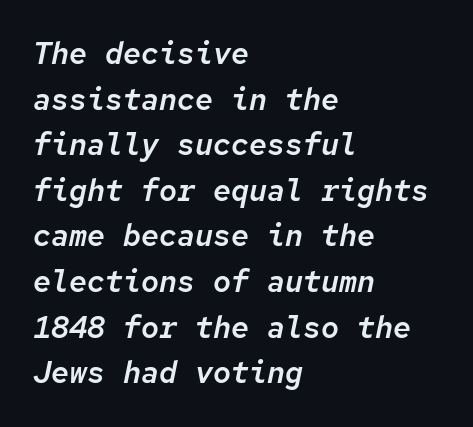
The gaps between neighbouring characters are ordinary and unremarkable. Quick note: underline off. In terms of leading, this rendering sits right in the middle. Line beginnings align vertically; line endings do not. Looking at the ascenders, they clearly lean.
